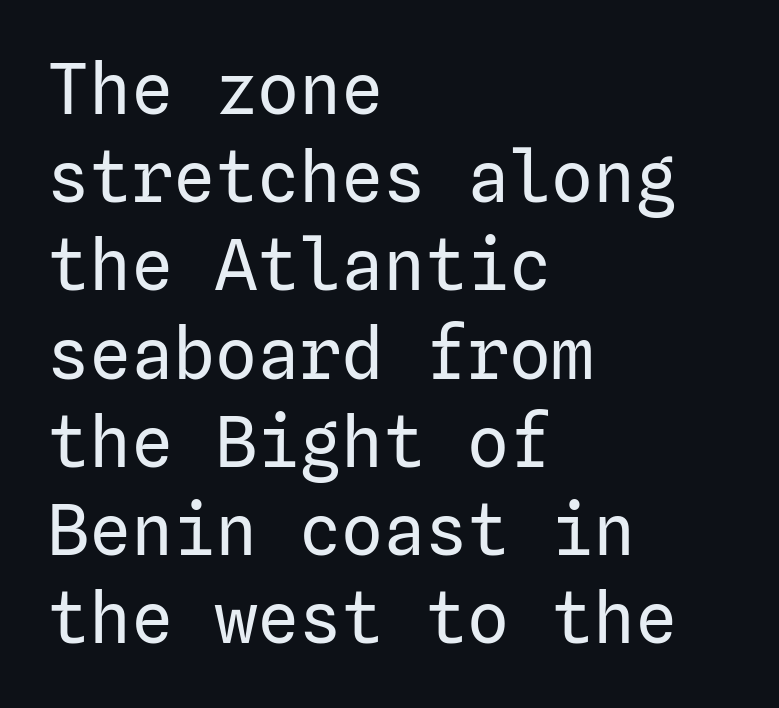
Q: Is the text bold? A: No.
Q: Is the text italic (slanted)? A: No, it is upright.
Q: Is the typeface a serif or a sans-serif typeface? A: Sans-serif.
Q: Is the text underlined? A: No.
Q: How is the paragraph aligned? A: Left-aligned.
Q: Is the spacing between letters normal or unusually wide? A: Normal.
Q: Is the spacing between lines tight, normal or loose? A: Normal.
Q: Width (condensed, normal, or wide)? A: Normal.
Q: Stroke contrast? A: Low.
Q: x-height? A: Medium.
